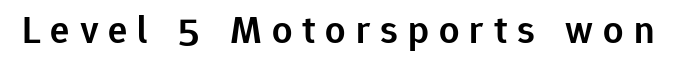
Note the varied advance widths — an 'i' is clearly narrower than an 'm'. This is sans-serif lettering, the kind often seen on screens and signage. Designer's note — italics off, roman on. Nobody drew a line under any word here. The horizontal fit of the characters is loose and conspicuously gappy.
